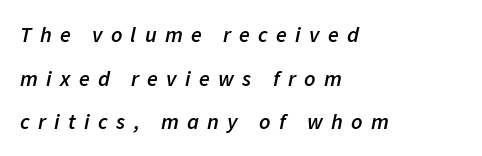
The image shows 22 px text type, italic (leaning right); set left-aligned, loose line spacing (1.98x), unusually wide letter spacing (+0.38 em), not underlined.
